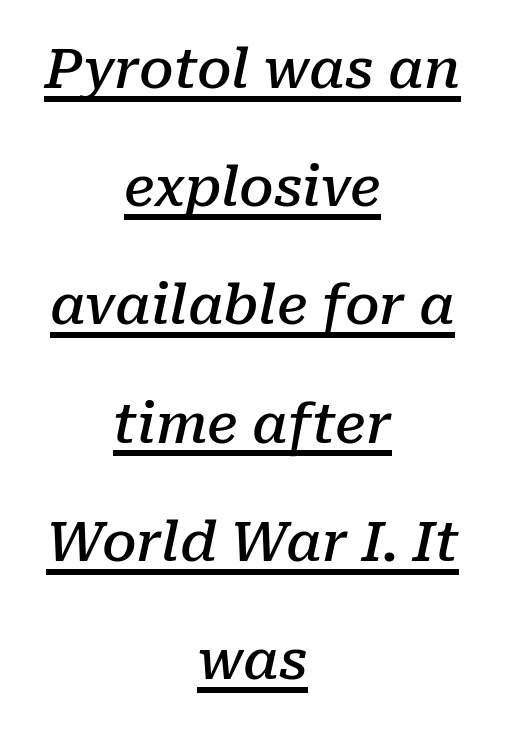
The image shows 55 px semibold serif type, italic (leaning right); set centered, loose line spacing (2.15x), normal letter spacing, underlined; low stroke contrast and a medium x-height.
